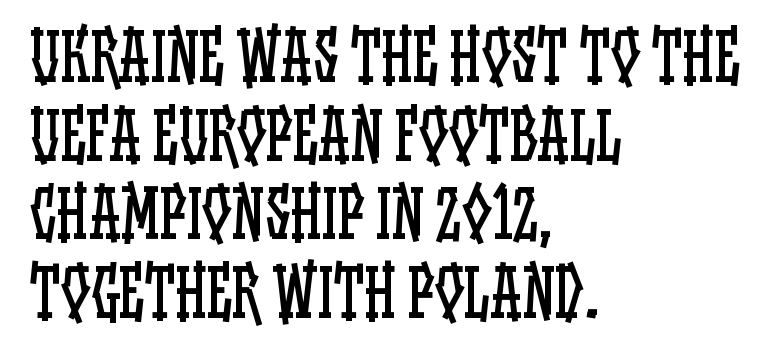
The image shows 65 px regular-weight, condensed type, upright; set left-aligned, line spacing 1.21x, normal letter spacing, not underlined; low stroke contrast and a large x-height.
